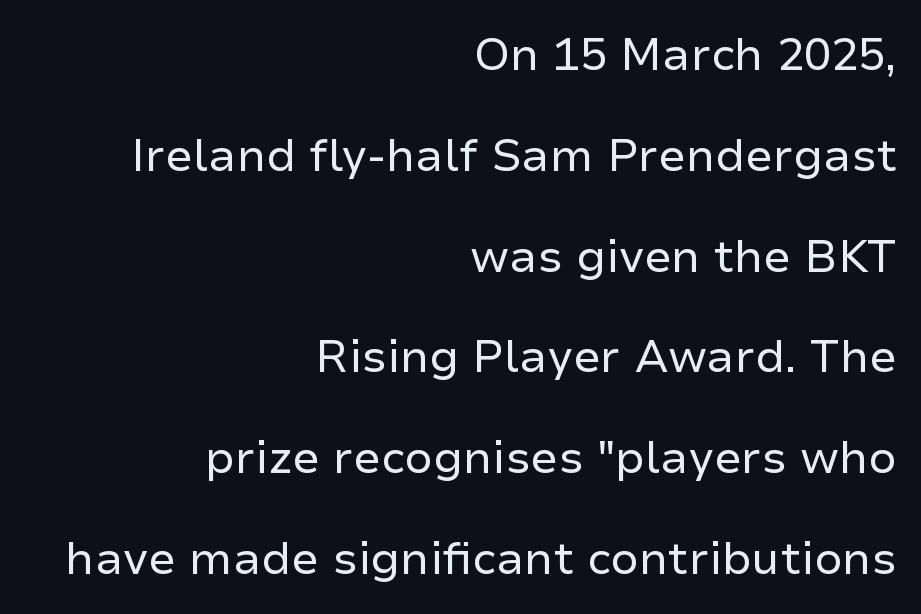
This sample has the flowing, uneven cadence of proportional lettering. Regarding serifs, this sample does without them. No chunkiness to these letters — they're not bold. Clear beneath every line of the passage. The lines in this sample share a right terminus and differ only in where they begin.
